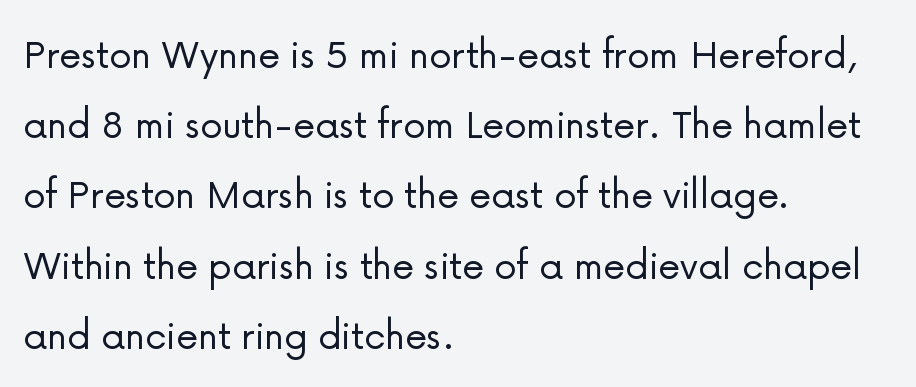
{"serif": "no", "italic": "no", "bold": "no", "weight": "light", "width": "normal", "stroke_contrast": "low", "x_height": "medium", "monospaced": "no", "underline": "no", "align": "left", "line_spacing": "normal", "line_spacing_ratio": 1.56, "letter_spacing": "normal", "letter_spacing_em": 0.0, "glyph_px": 45}
